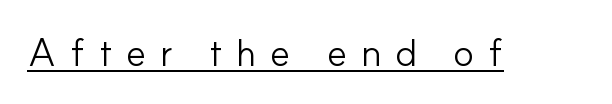
The image shows 39 px light sans-serif type, upright; set unusually wide letter spacing (+0.34 em), underlined; low stroke contrast and a small x-height.
